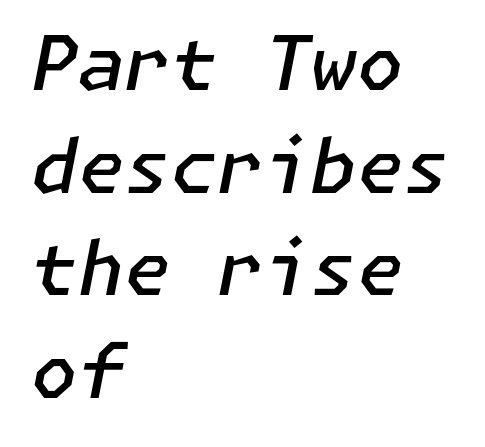
Q: Is the text bold? A: Semi-bold.
Q: Is the text italic (slanted)? A: Yes, it leans right by about 11 degrees.
Q: Is the text underlined? A: No.
Q: How is the paragraph aligned? A: Left-aligned.
Q: Is the spacing between letters normal or unusually wide? A: Normal.
Q: Is the spacing between lines tight, normal or loose? A: Normal.
Q: Width (condensed, normal, or wide)? A: Normal.
Q: Stroke contrast? A: Low.
Q: x-height? A: Medium.
